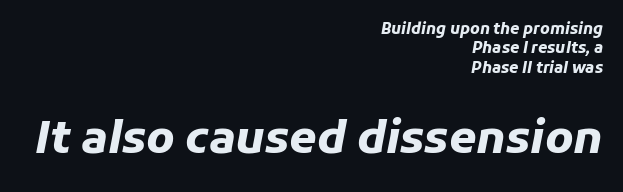
The image shows 44 px heavy type, italic (leaning right); set right-aligned, normal line spacing (1.29x), normal letter spacing, not underlined; the second (bottom) block is 2.93x larger; low stroke contrast and a medium x-height.
